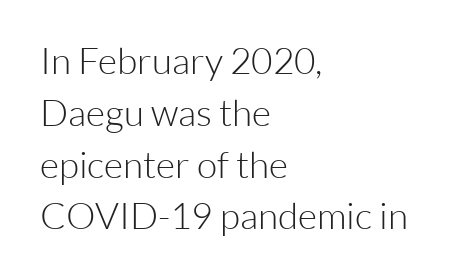
{"serif": "no", "italic": "no", "bold": "no", "weight": "light", "width": "normal", "stroke_contrast": "low", "x_height": "medium", "monospaced": "no", "underline": "no", "align": "left", "line_spacing": "normal", "line_spacing_ratio": 1.4, "letter_spacing": "normal", "letter_spacing_em": 0.0, "glyph_px": 37}
